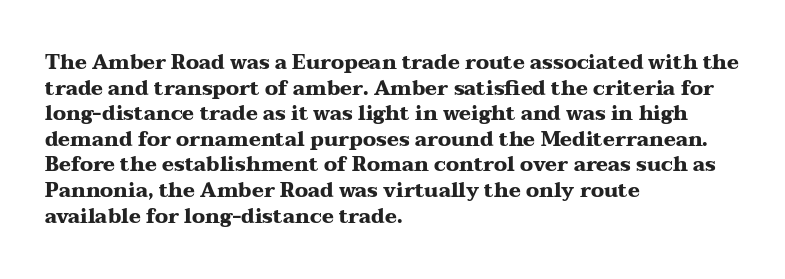
{"italic": "no", "bold": "yes", "underline": "no", "align": "left", "line_spacing": "normal", "line_spacing_ratio": 1.28, "letter_spacing": "normal", "letter_spacing_em": 0.0, "glyph_px": 20}
